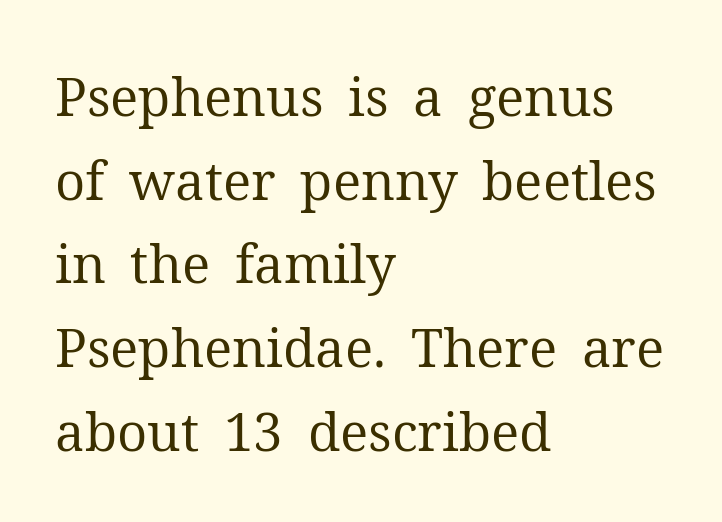
{"serif": "yes", "italic": "no", "bold": "no", "weight": "regular", "width": "normal", "stroke_contrast": "medium", "x_height": "medium", "monospaced": "no", "underline": "no", "align": "left", "line_spacing": "normal", "line_spacing_ratio": 1.58, "letter_spacing": "normal", "letter_spacing_em": 0.0, "glyph_px": 53}
